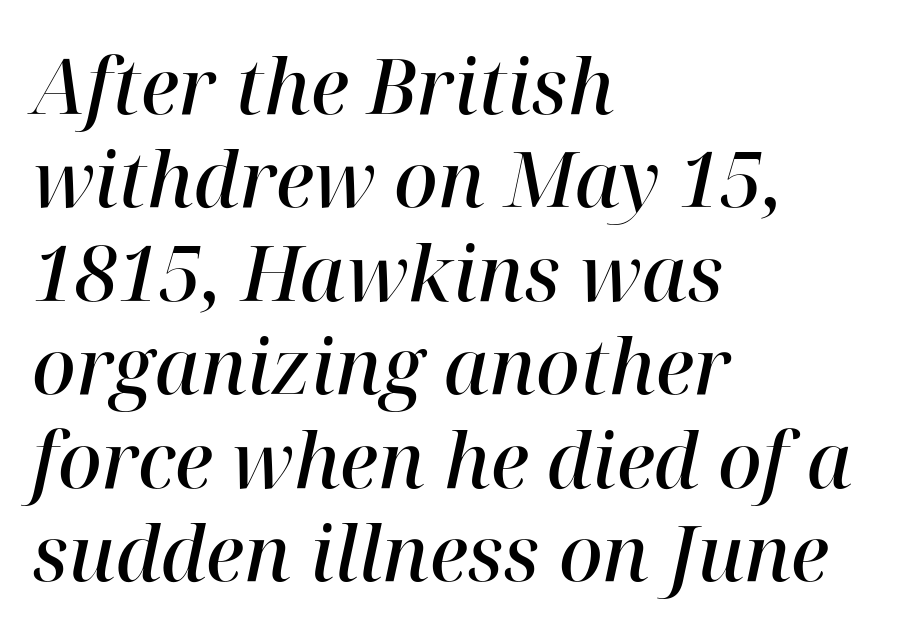
The image shows 76 px semibold serif type, italic (leaning right); set left-aligned, line spacing 1.23x, normal letter spacing, not underlined; high stroke contrast and a medium x-height.
